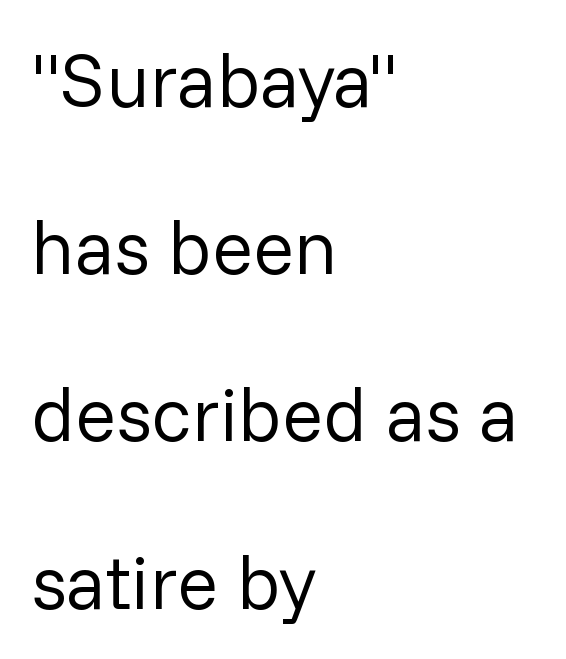
The image shows 76 px regular-weight sans-serif type, upright; set left-aligned, loose line spacing (2.2x), normal letter spacing, not underlined; low stroke contrast and a medium x-height.
